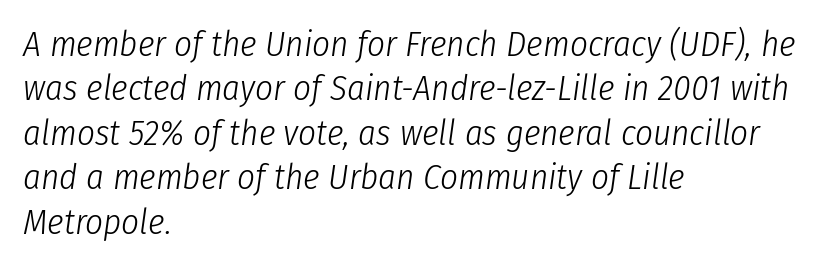
{"italic": "yes", "lean": "right", "slant_degrees": 8, "bold": "no", "weight": "light", "width": "condensed", "stroke_contrast": "low", "x_height": "medium", "monospaced": "no", "underline": "no", "align": "left", "line_spacing": "normal", "line_spacing_ratio": 1.27, "letter_spacing": "normal", "letter_spacing_em": 0.0, "glyph_px": 35}
